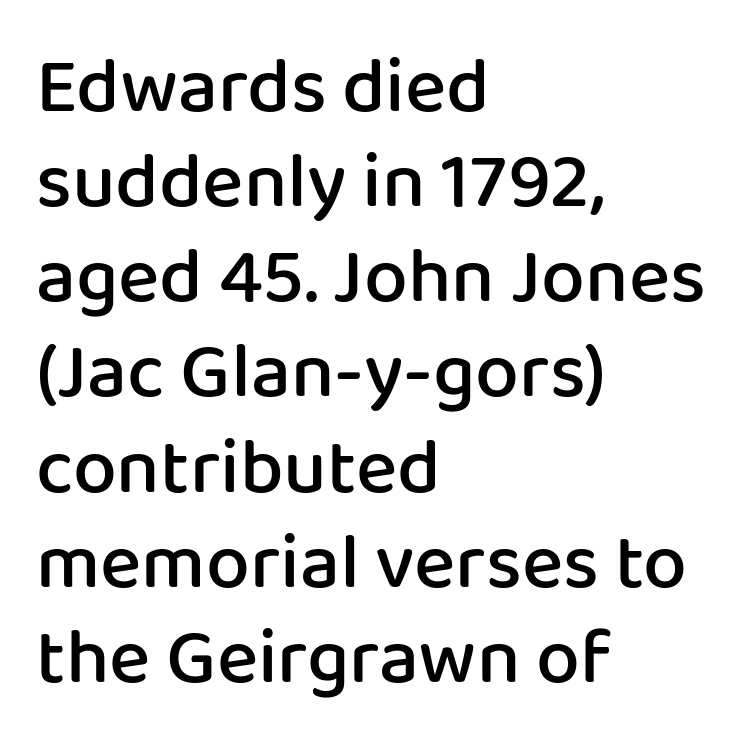
Q: Is the text bold? A: Semi-bold.
Q: Is the text italic (slanted)? A: No, it is upright.
Q: Is the typeface a serif or a sans-serif typeface? A: Sans-serif.
Q: Is the text underlined? A: No.
Q: How is the paragraph aligned? A: Left-aligned.
Q: Is the spacing between letters normal or unusually wide? A: Normal.
Q: Width (condensed, normal, or wide)? A: Normal.
Q: Stroke contrast? A: Low.
Q: x-height? A: Medium.
Q: Monospaced? A: No.
